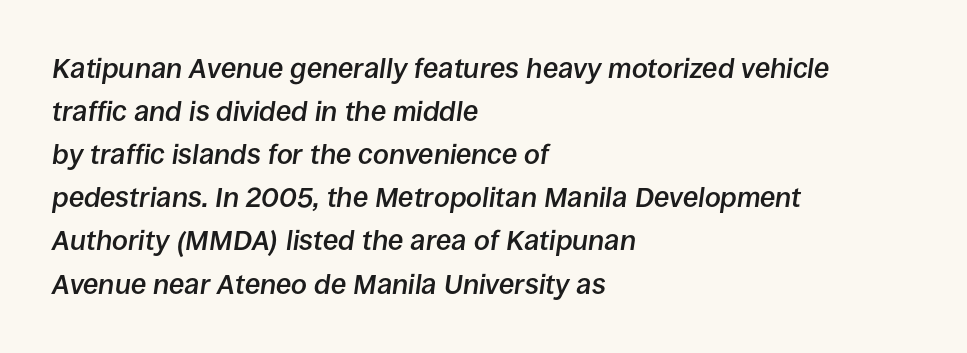
Q: Is the text bold? A: Semi-bold.
Q: Is the text italic (slanted)? A: Yes, it leans right by about 8 degrees.
Q: Is the text underlined? A: No.
Q: How is the paragraph aligned? A: Left-aligned.
Q: Is the spacing between letters normal or unusually wide? A: Normal.
Q: Is the spacing between lines tight, normal or loose? A: Normal.
Q: Width (condensed, normal, or wide)? A: Normal.
Q: Stroke contrast? A: Low.
Q: x-height? A: Large.
Q: Monospaced? A: No.
